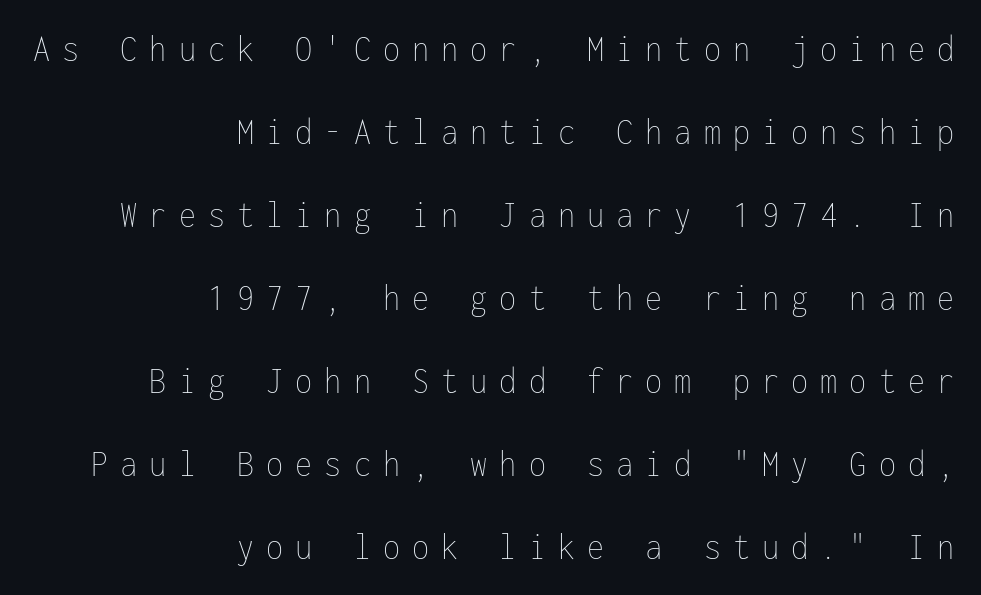
The image shows 39 px thin, condensed type, upright, monospaced; set right-aligned, loose line spacing (2.13x), unusually wide letter spacing (+0.31 em), not underlined; low stroke contrast and a medium x-height.
